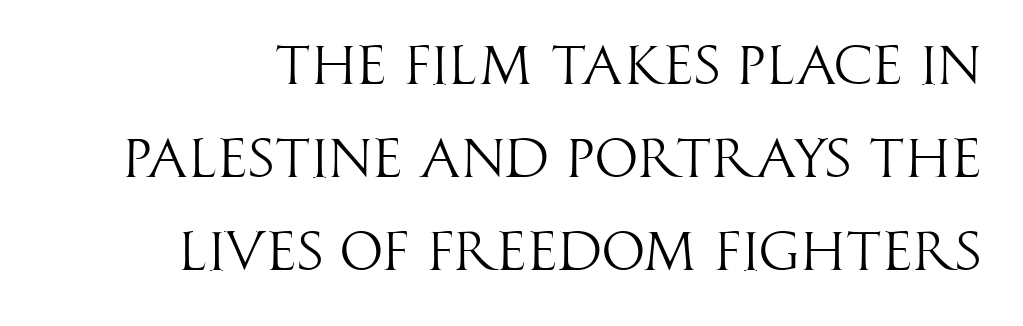
Q: Is the text bold? A: No.
Q: Is the text italic (slanted)? A: No, it is upright.
Q: Is the typeface a serif or a sans-serif typeface? A: Sans-serif.
Q: Is the text underlined? A: No.
Q: Is the spacing between letters normal or unusually wide? A: Normal.
Q: Is the spacing between lines tight, normal or loose? A: Normal.
Q: Width (condensed, normal, or wide)? A: Condensed.
Q: Stroke contrast? A: High.
Q: x-height? A: Large.
Q: Monospaced? A: No.
